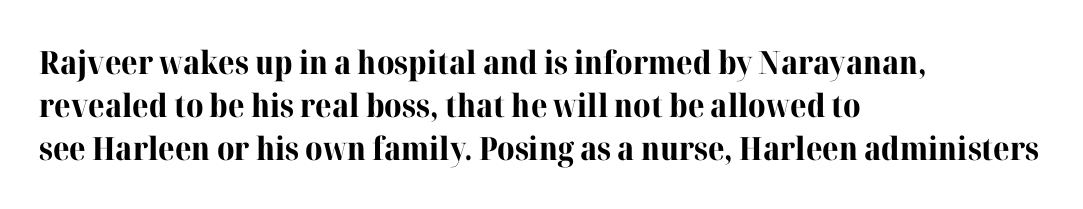
{"serif": "yes", "italic": "no", "bold": "yes", "weight": "bold", "width": "normal", "stroke_contrast": "high", "x_height": "medium", "monospaced": "no", "underline": "no", "align": "left", "line_spacing": "normal", "line_spacing_ratio": 1.34, "letter_spacing": "normal", "letter_spacing_em": 0.0, "glyph_px": 32}
